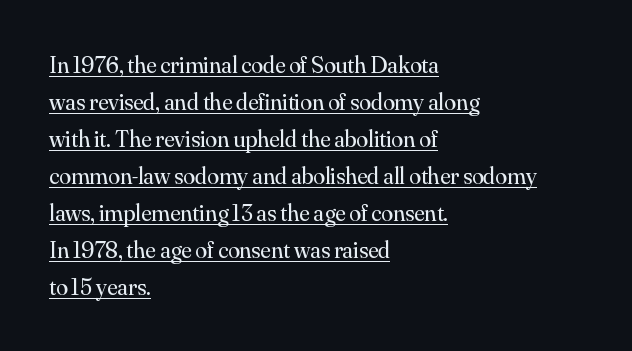
A typesetter would mark this as roman, not italic. The passage shown stacks its lines at a standard gap. The face used here appears with an underline applied. In CSS terms this would be text-align: left.
